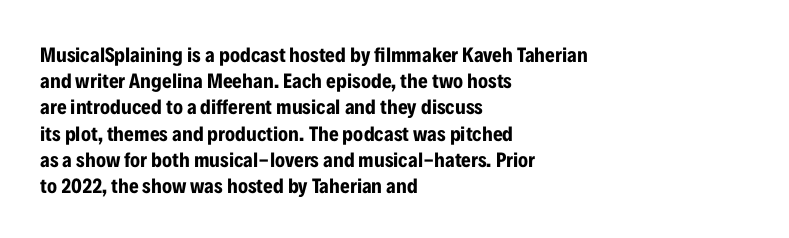
Q: Is the text bold? A: Yes.
Q: Is the text italic (slanted)? A: No, it is upright.
Q: Is the text underlined? A: No.
Q: How is the paragraph aligned? A: Left-aligned.
Q: Is the spacing between letters normal or unusually wide? A: Normal.
Q: Is the spacing between lines tight, normal or loose? A: Normal.
